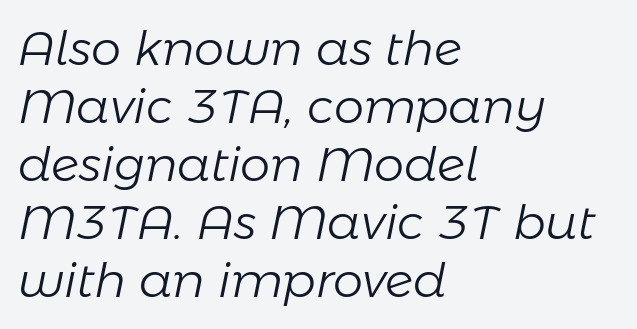
{"italic": "yes", "lean": "right", "slant_degrees": 11, "bold": "no", "weight": "light", "width": "normal", "stroke_contrast": "low", "x_height": "medium", "monospaced": "no", "underline": "no", "align": "left", "line_spacing_ratio": 1.21, "letter_spacing": "normal", "letter_spacing_em": 0.0, "glyph_px": 48}
